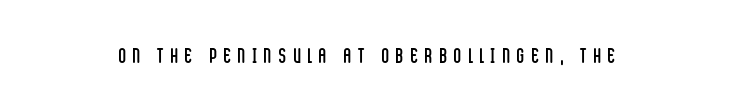
Stem width sits at or under what a default text font uses. The letterforms stand isolated, each surrounded by extra space. Characters remain perfectly vertical along every line. Type without underlining.
